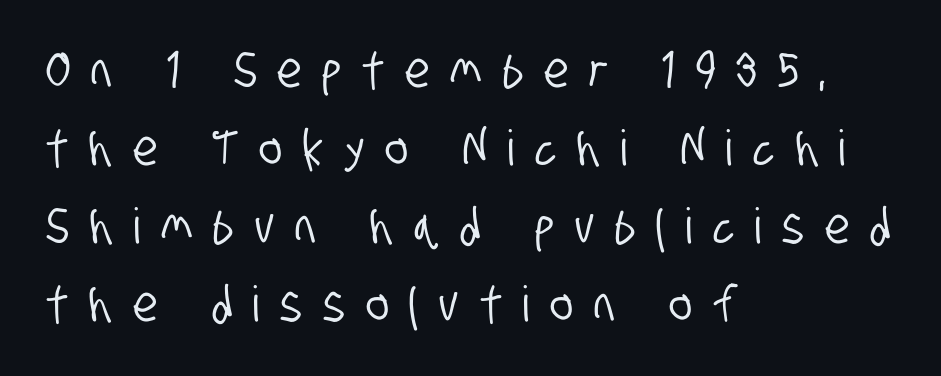
Q: Is the typeface a serif or a sans-serif typeface? A: Sans-serif.
Q: Is the text underlined? A: No.
Q: How is the paragraph aligned? A: Left-aligned.
Q: Is the spacing between letters normal or unusually wide? A: Unusually wide.
Q: Is the spacing between lines tight, normal or loose? A: Normal.
Q: Width (condensed, normal, or wide)? A: Condensed.
Q: Stroke contrast? A: Low.
Q: x-height? A: Large.
Q: Monospaced? A: No.
